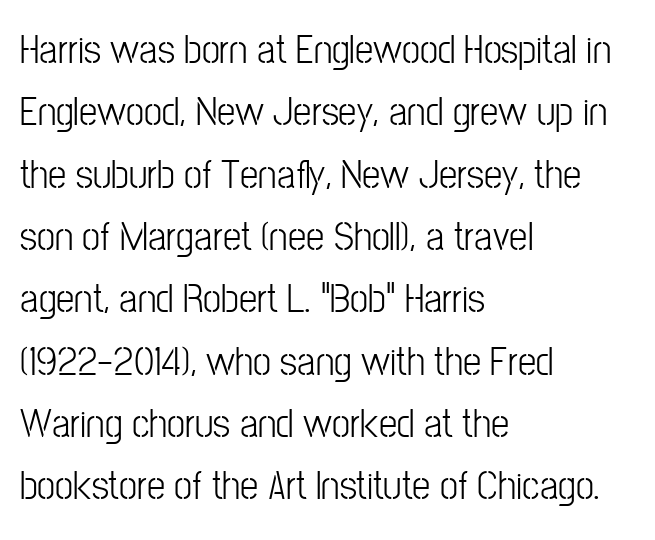
A typesetter would call this proportional, since set widths differ per character. Look at the bottom of the vertical strokes: they stop flat, with no serifs. A classic flush-left, rag-right setting is used for this passage. Descender tails drop into unmarked territory.
